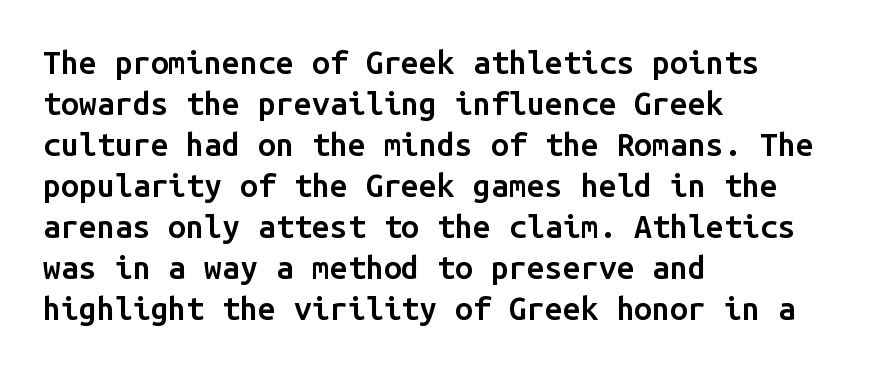
{"serif": "no", "italic": "no", "bold": "semi", "weight": "semibold", "width": "normal", "stroke_contrast": "low", "x_height": "medium", "monospaced": "yes", "underline": "no", "align": "left", "line_spacing": "normal", "line_spacing_ratio": 1.28, "letter_spacing": "normal", "letter_spacing_em": 0.0, "glyph_px": 32}
